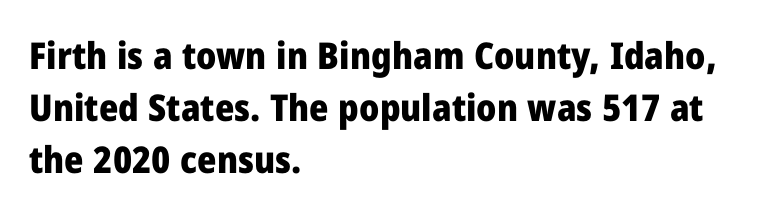
{"serif": "no", "italic": "no", "bold": "yes", "weight": "heavy", "width": "normal", "stroke_contrast": "low", "x_height": "medium", "monospaced": "no", "underline": "no", "align": "left", "line_spacing": "normal", "line_spacing_ratio": 1.41, "letter_spacing": "normal", "letter_spacing_em": 0.0, "glyph_px": 37}
